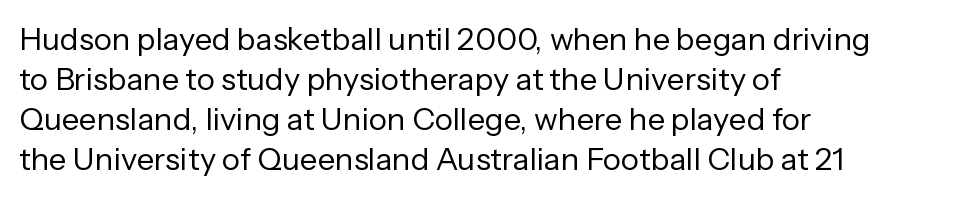
One-word summary of the alignment: left. Check the space under the baseline: it is left empty. This sample has the flowing, uneven cadence of proportional lettering. Weight: not bold — regular or lighter. Serifs: no, the terminals of the letterforms are clean. It's the straight-up-and-down kind of type.
